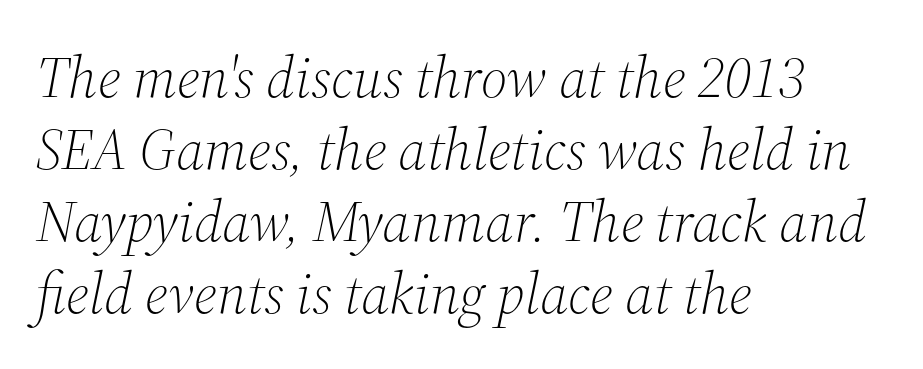
Q: Is the text bold? A: No.
Q: Is the text italic (slanted)? A: Yes, it leans right by about 12 degrees.
Q: Is the typeface a serif or a sans-serif typeface? A: Serif.
Q: Is the text underlined? A: No.
Q: How is the paragraph aligned? A: Left-aligned.
Q: Is the spacing between letters normal or unusually wide? A: Normal.
Q: Width (condensed, normal, or wide)? A: Normal.
Q: Stroke contrast? A: Medium.
Q: x-height? A: Medium.
Q: Monospaced? A: No.
